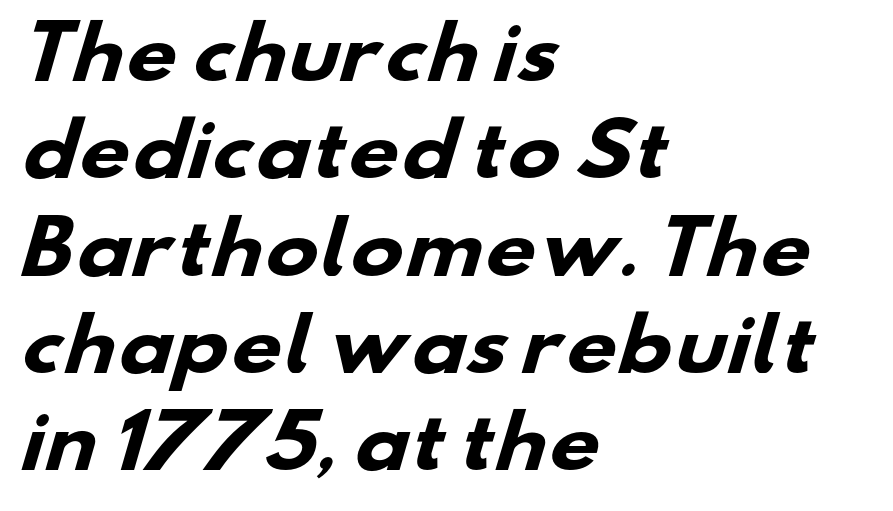
{"serif": "no", "bold": "yes", "weight": "heavy", "width": "wide", "stroke_contrast": "low", "x_height": "small", "monospaced": "no", "underline": "no", "align": "left", "line_spacing": "normal", "line_spacing_ratio": 1.37, "letter_spacing": "normal", "letter_spacing_em": 0.0, "glyph_px": 71}
